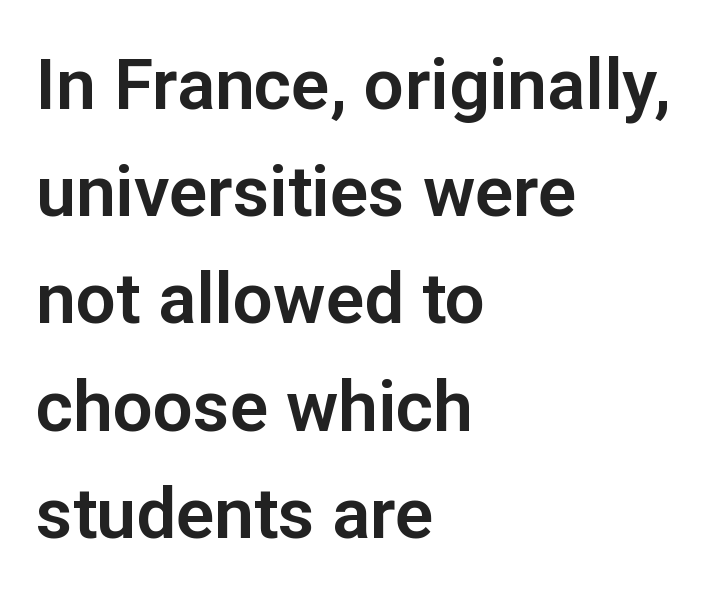
The image shows 71 px sans-serif type, upright; set left-aligned, normal line spacing (1.51x), normal letter spacing, not underlined; low stroke contrast and a medium x-height.
